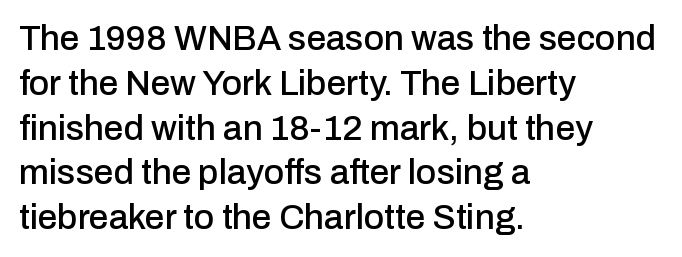
The image shows 35 px sans-serif type, upright; set left-aligned, normal line spacing (1.28x), normal letter spacing, not underlined; low stroke contrast and a medium x-height.
